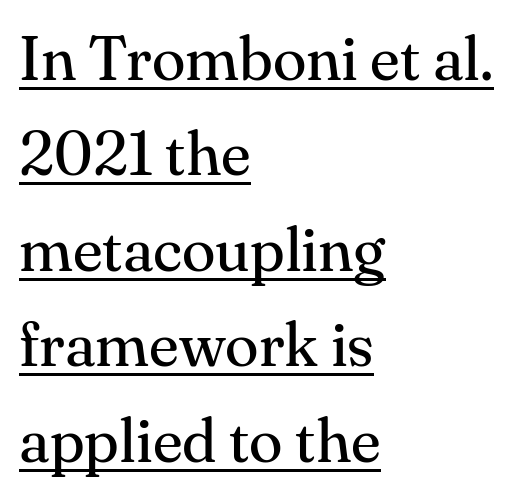
The image shows 62 px regular-weight serif type, upright; set left-aligned, normal line spacing (1.54x), normal letter spacing, underlined; medium stroke contrast and a small x-height.
